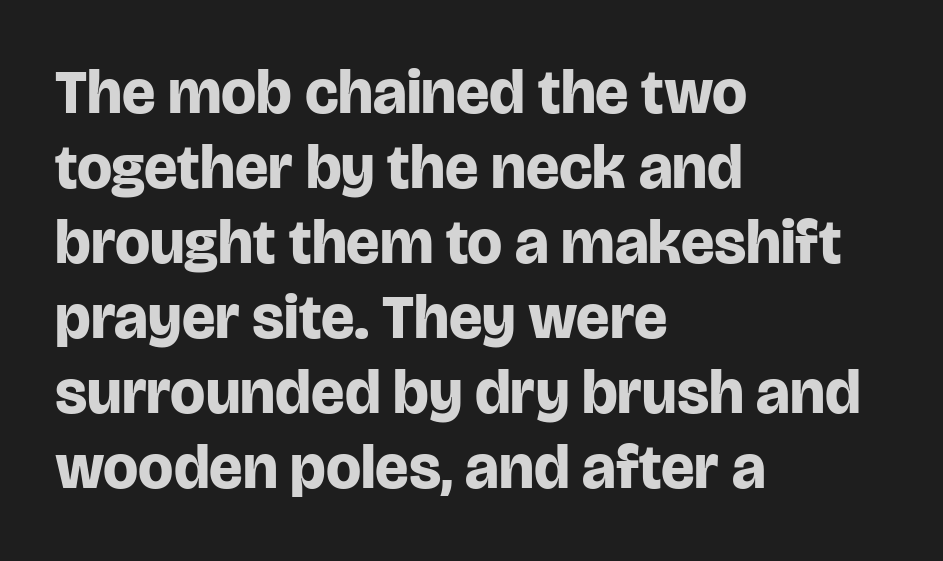
The image shows 62 px bold sans-serif type, upright; set left-aligned, line spacing 1.21x, normal letter spacing, not underlined; low stroke contrast and a large x-height.
